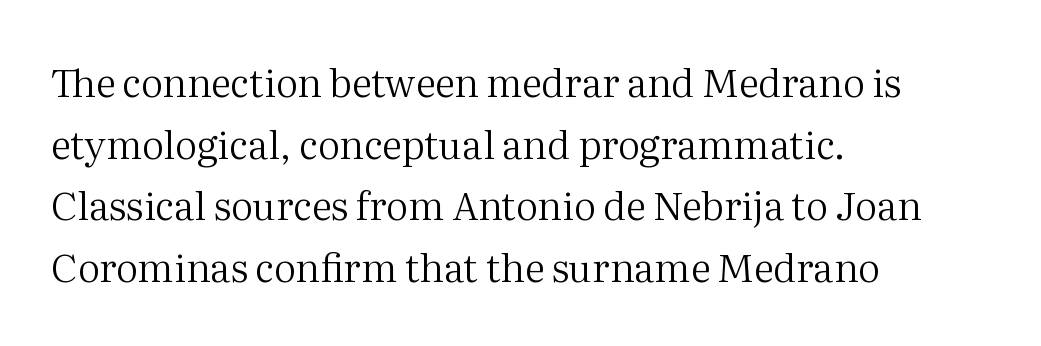
{"serif": "yes", "italic": "no", "bold": "no", "weight": "regular", "width": "normal", "stroke_contrast": "medium", "x_height": "medium", "monospaced": "no", "underline": "no", "align": "left", "line_spacing": "normal", "line_spacing_ratio": 1.58, "letter_spacing": "normal", "letter_spacing_em": 0.0, "glyph_px": 39}
